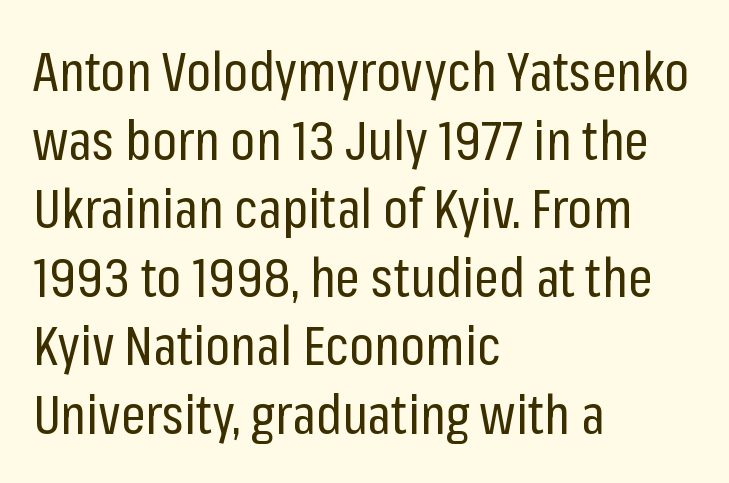
Q: Is the text bold? A: No.
Q: Is the text italic (slanted)? A: No, it is upright.
Q: Is the typeface a serif or a sans-serif typeface? A: Sans-serif.
Q: Is the text underlined? A: No.
Q: How is the paragraph aligned? A: Left-aligned.
Q: Is the spacing between letters normal or unusually wide? A: Normal.
Q: Is the spacing between lines tight, normal or loose? A: Normal.
Q: Width (condensed, normal, or wide)? A: Condensed.
Q: Stroke contrast? A: Low.
Q: x-height? A: Medium.
Q: Monospaced? A: No.
